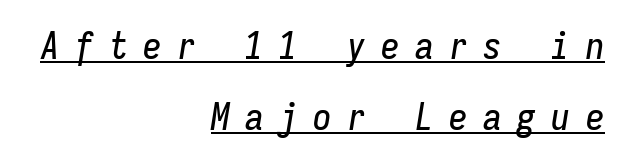
The image shows 37 px condensed type, italic (leaning right), monospaced; set right-aligned, loose line spacing (1.93x), unusually wide letter spacing (+0.42 em), underlined; low stroke contrast and a medium x-height.
